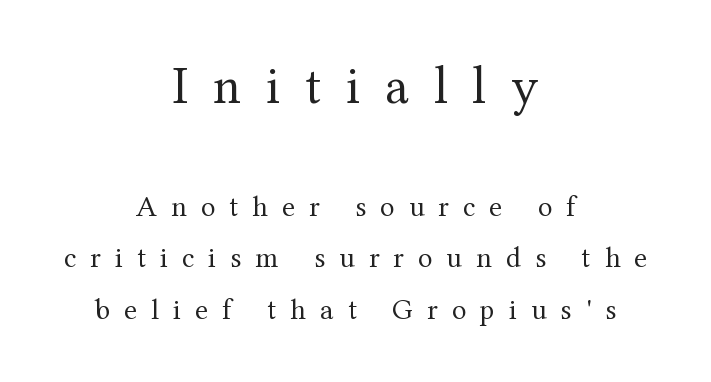
Q: Is the text bold? A: No.
Q: Is the text italic (slanted)? A: No, it is upright.
Q: Is the typeface a serif or a sans-serif typeface? A: Serif.
Q: Is the text underlined? A: No.
Q: How is the paragraph aligned? A: Centered.
Q: Is the spacing between letters normal or unusually wide? A: Unusually wide.
Q: Which block of text is set in a larger size, the first (top) or the second (bottom)? A: The first (top) one.
Q: Width (condensed, normal, or wide)? A: Normal.
Q: Stroke contrast? A: Medium.
Q: x-height? A: Medium.
Q: Monospaced? A: No.
